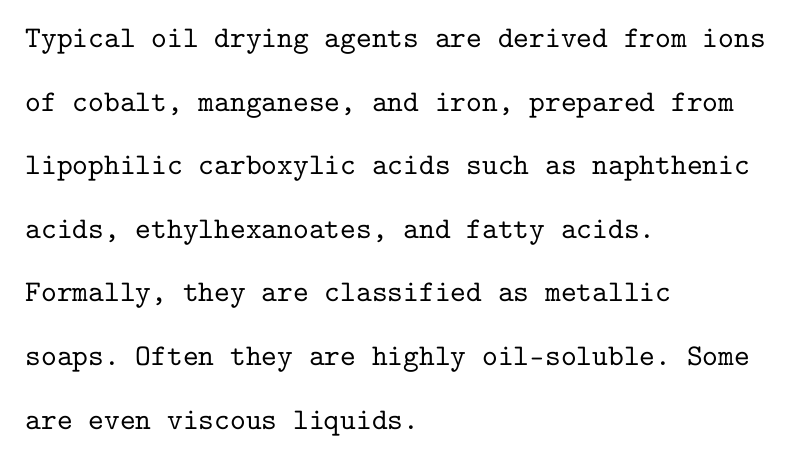
The image shows 30 px serif type, upright, monospaced; set left-aligned, loose line spacing (2.12x), normal letter spacing, not underlined; low stroke contrast and a medium x-height.
